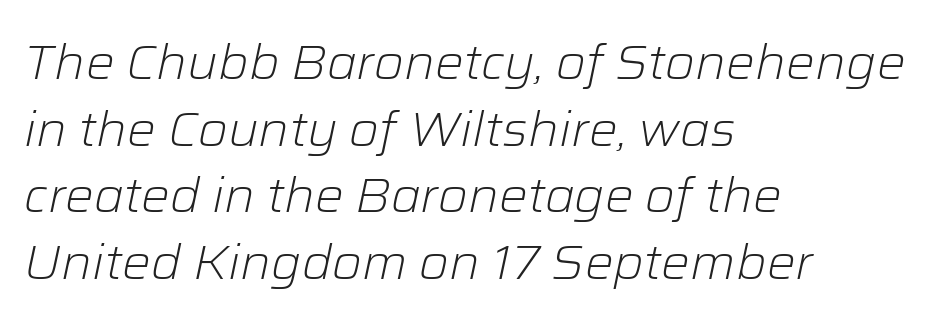
Q: Is the text bold? A: No.
Q: Is the text italic (slanted)? A: Yes, it leans right by about 12 degrees.
Q: Is the text underlined? A: No.
Q: How is the paragraph aligned? A: Left-aligned.
Q: Is the spacing between letters normal or unusually wide? A: Normal.
Q: Is the spacing between lines tight, normal or loose? A: Normal.
Q: Width (condensed, normal, or wide)? A: Normal.
Q: Stroke contrast? A: Low.
Q: x-height? A: Medium.
Q: Monospaced? A: No.
